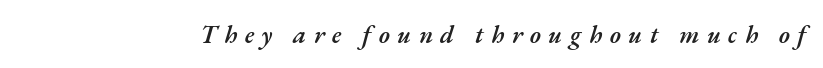
{"italic": "yes", "lean": "right", "slant_degrees": 17, "bold": "semi", "underline": "no", "letter_spacing": "wide", "letter_spacing_em": 0.3, "glyph_px": 25}
